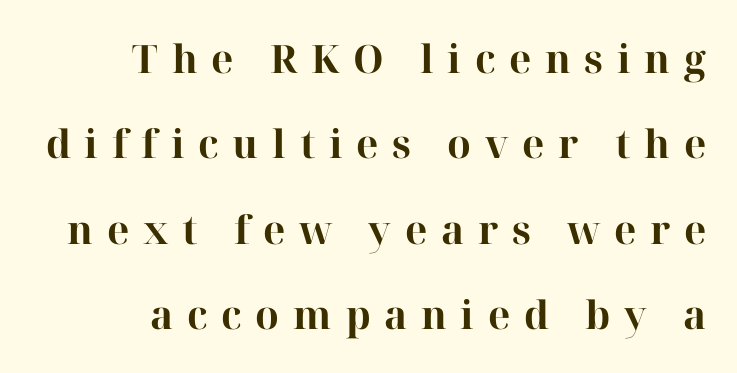
The image shows 39 px bold serif type, upright; set right-aligned, loose line spacing (2.19x), unusually wide letter spacing (+0.35 em), not underlined; high stroke contrast and a medium x-height.
